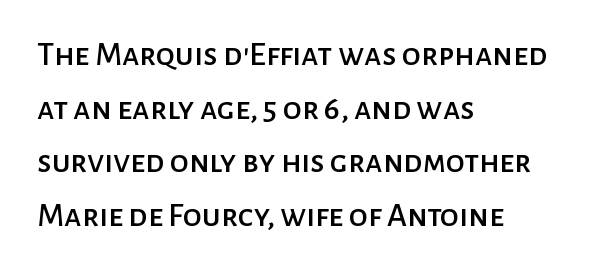
{"serif": "no", "italic": "no", "width": "normal", "stroke_contrast": "low", "x_height": "medium", "monospaced": "no", "underline": "no", "align": "left", "line_spacing": "normal", "line_spacing_ratio": 1.58, "letter_spacing": "normal", "letter_spacing_em": 0.0, "glyph_px": 34}
